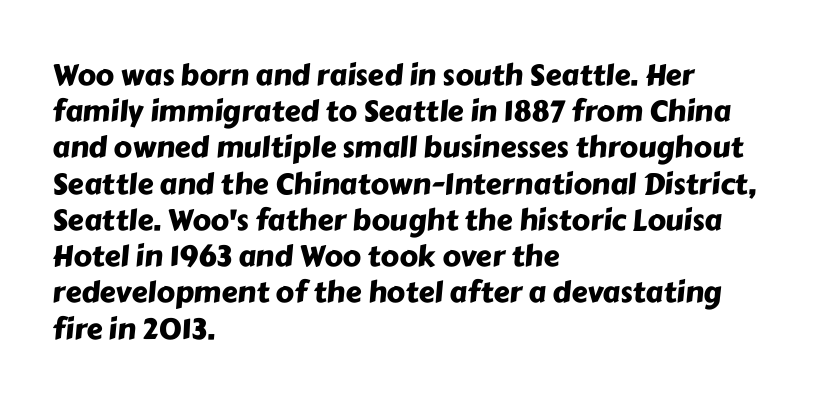
Q: Is the typeface a serif or a sans-serif typeface? A: Sans-serif.
Q: Is the text underlined? A: No.
Q: How is the paragraph aligned? A: Left-aligned.
Q: Is the spacing between letters normal or unusually wide? A: Normal.
Q: Is the spacing between lines tight, normal or loose? A: Normal.
Q: Width (condensed, normal, or wide)? A: Normal.
Q: Stroke contrast? A: Low.
Q: x-height? A: Medium.
Q: Monospaced? A: No.
